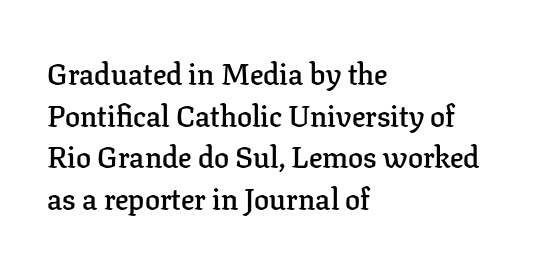
{"serif": "yes", "italic": "no", "bold": "semi", "weight": "semibold", "width": "normal", "stroke_contrast": "low", "x_height": "medium", "monospaced": "no", "underline": "no", "align": "left", "line_spacing": "normal", "line_spacing_ratio": 1.39, "letter_spacing": "normal", "letter_spacing_em": 0.0, "glyph_px": 30}
